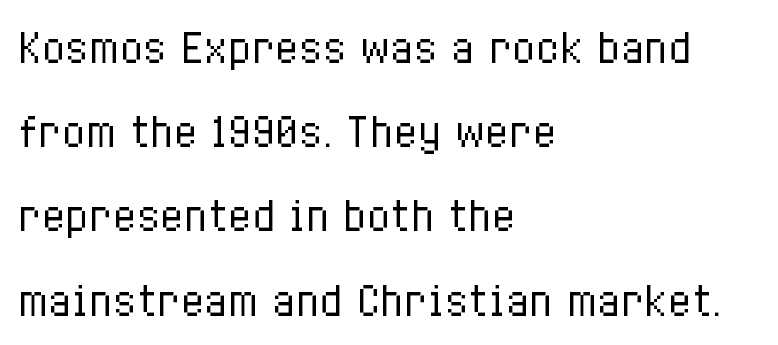
{"italic": "no", "bold": "no", "weight": "regular", "width": "condensed", "stroke_contrast": "low", "x_height": "medium", "monospaced": "no", "underline": "no", "align": "left", "line_spacing": "loose", "line_spacing_ratio": 2.16, "letter_spacing": "normal", "letter_spacing_em": 0.0, "glyph_px": 39}
